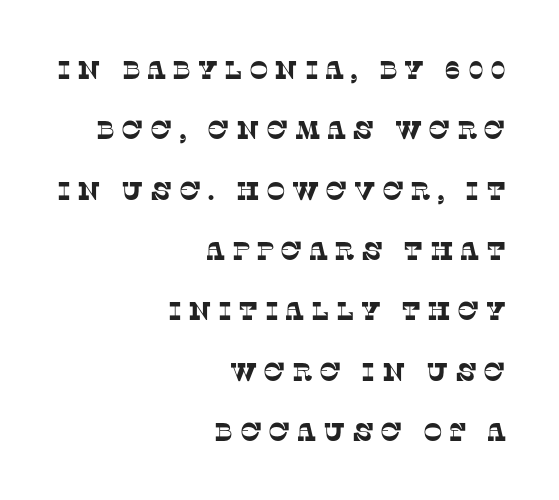
Q: Is the text underlined? A: No.
Q: How is the paragraph aligned? A: Right-aligned.
Q: Is the spacing between letters normal or unusually wide? A: Unusually wide.
Q: Is the spacing between lines tight, normal or loose? A: Loose.
